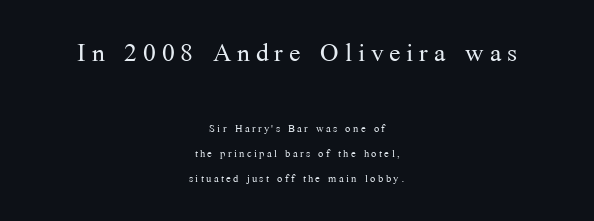
Q: Is the text bold? A: No.
Q: Is the text italic (slanted)? A: No, it is upright.
Q: Is the typeface a serif or a sans-serif typeface? A: Serif.
Q: Is the text underlined? A: No.
Q: How is the paragraph aligned? A: Centered.
Q: Which block of text is set in a larger size, the first (top) or the second (bottom)? A: The first (top) one.
Q: Width (condensed, normal, or wide)? A: Normal.
Q: Stroke contrast? A: Medium.
Q: x-height? A: Medium.
Q: Monospaced? A: No.
